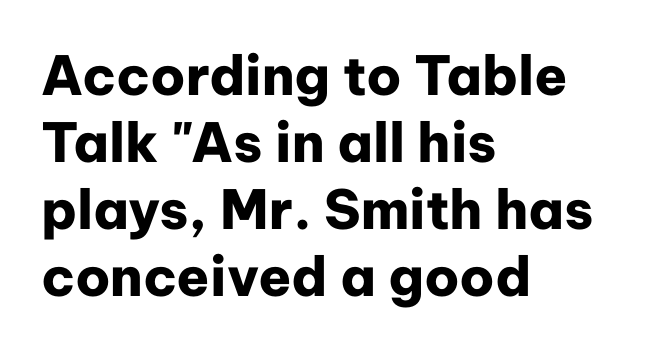
The image shows 54 px heavy sans-serif type, upright; set left-aligned, line spacing 1.24x, normal letter spacing, not underlined; low stroke contrast and a medium x-height.
